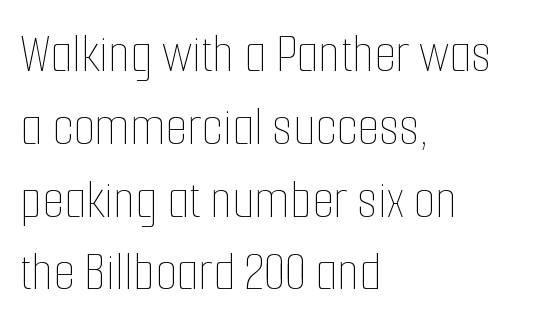
{"italic": "no", "bold": "no", "weight": "thin", "width": "condensed", "stroke_contrast": "low", "x_height": "medium", "monospaced": "no", "underline": "no", "align": "left", "line_spacing": "normal", "line_spacing_ratio": 1.3, "letter_spacing": "normal", "letter_spacing_em": 0.0, "glyph_px": 56}
